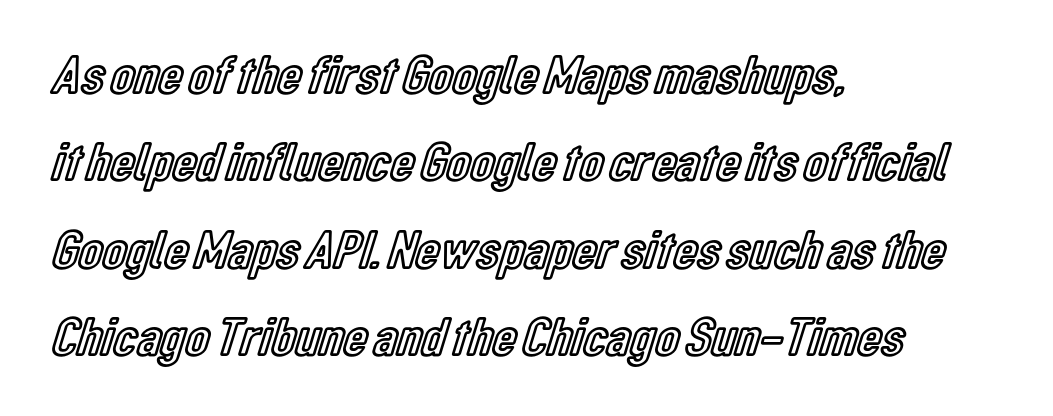
{"width": "condensed", "x_height": "medium", "monospaced": "no", "underline": "no", "align": "left", "line_spacing": "normal", "line_spacing_ratio": 1.59, "letter_spacing": "normal", "letter_spacing_em": 0.0, "glyph_px": 55}
